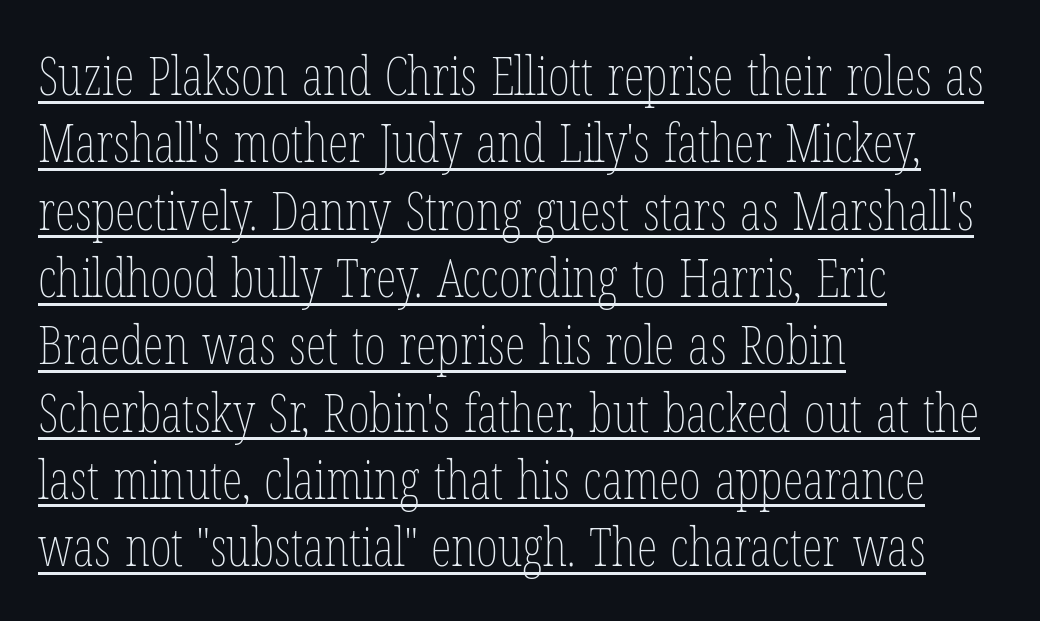
{"italic": "no", "bold": "no", "weight": "thin", "width": "condensed", "stroke_contrast": "low", "x_height": "medium", "monospaced": "no", "underline": "yes", "align": "left", "line_spacing": "normal", "line_spacing_ratio": 1.27, "letter_spacing": "normal", "letter_spacing_em": 0.0, "glyph_px": 53}
